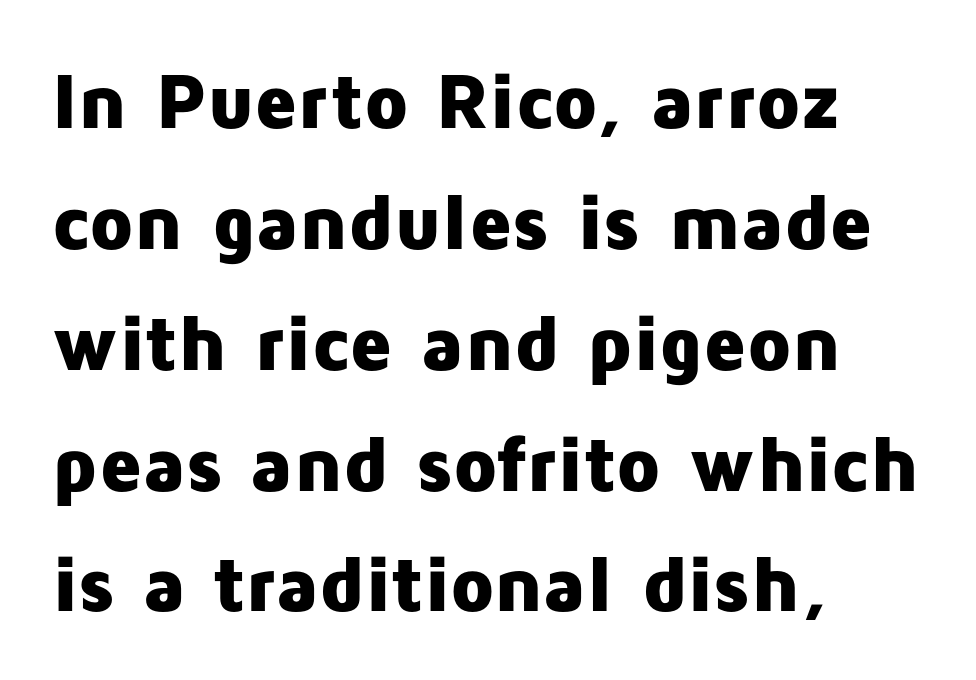
{"serif": "no", "italic": "no", "bold": "yes", "weight": "heavy", "width": "normal", "stroke_contrast": "low", "x_height": "medium", "monospaced": "no", "underline": "no", "align": "left", "line_spacing": "normal", "line_spacing_ratio": 1.53, "letter_spacing": "normal", "letter_spacing_em": 0.0, "glyph_px": 79}
